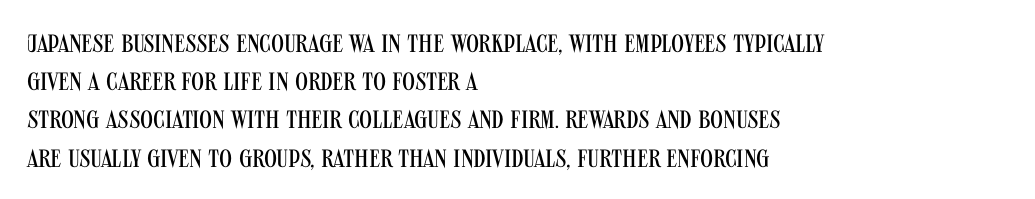
The glyphs are unaccompanied by any horizontal stroke below them. Posture: vertical. These lines keep a tight, regular rhythm from letter to letter. Interline gaps are of average width in this sample. The paragraph shown leans on its left margin.
